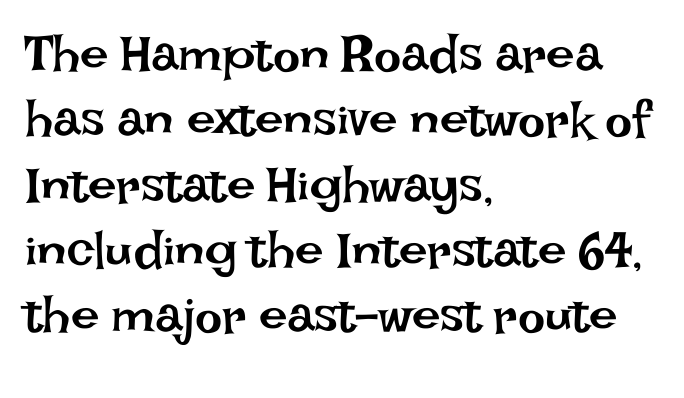
{"italic": "no", "bold": "no", "weight": "regular", "width": "normal", "stroke_contrast": "low", "x_height": "large", "monospaced": "no", "underline": "no", "align": "left", "line_spacing": "normal", "line_spacing_ratio": 1.28, "letter_spacing": "normal", "letter_spacing_em": 0.0, "glyph_px": 51}
